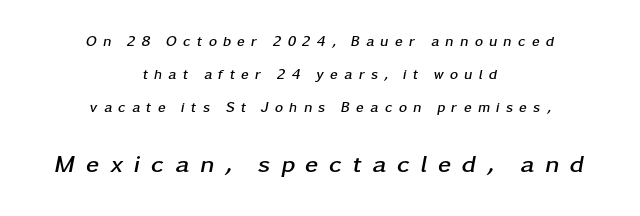
Note: smaller setting up top, larger setting below. You can tell it's italic because the verticals aren't actually vertical. Casual observation: everything's sitting right in the middle. You'd pick this weight for a headline — it's a proper bold. Rule under the text: the space is simply empty.
